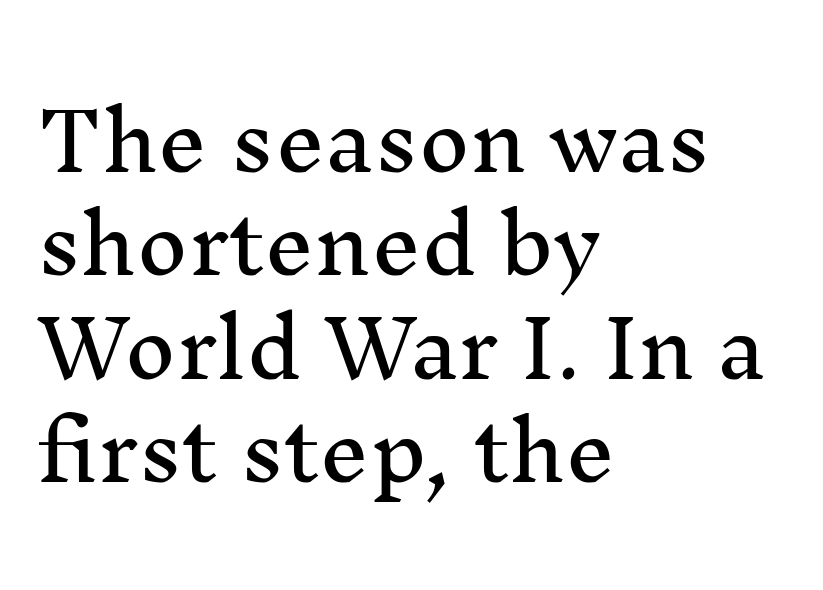
{"serif": "yes", "italic": "no", "width": "normal", "stroke_contrast": "medium", "x_height": "medium", "monospaced": "no", "underline": "no", "align": "left", "line_spacing": "normal", "line_spacing_ratio": 1.31, "letter_spacing": "normal", "letter_spacing_em": 0.0, "glyph_px": 79}
